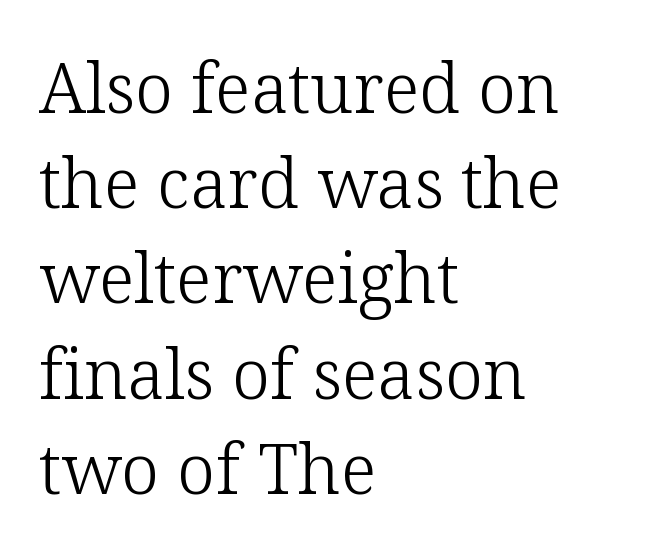
The face used here is seriffed, in the tradition of book romans. Every stem runs plumb, perpendicular to the baseline. Tracking here is standard; glyphs follow each other at the usual distance. These lines are set flush left with a ragged right edge. This sample keeps an unexceptional amount of space between lines. Descenders are the only things crossing below the line.
